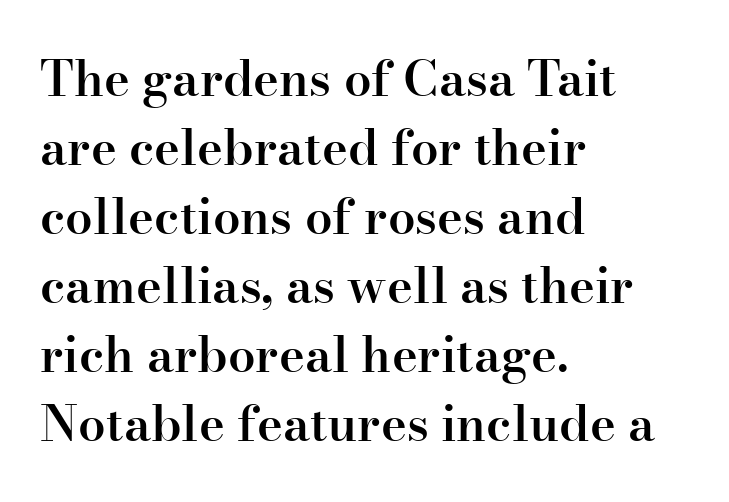
One-word summary of the alignment: left. Yep, those are serifs on the letters. Every character sits straight up, as roman type does. Quick note: underline off. The rendering uses natural spacing where letterforms have individual widths.
